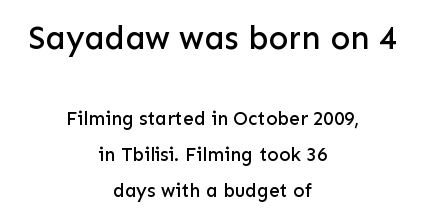
Here the first block reads like a headline and the second like body copy. Observe the ordinary spacing: letters are neighbours, not strangers. Any mark beneath the type? The region is blank. The letters stand upright; this is a roman face. A centered setting, common on invitations and titles, is used for this passage.
